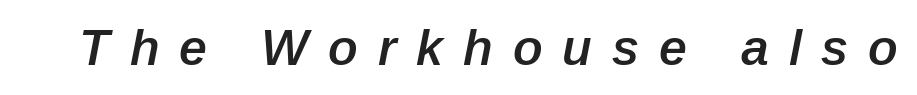
Q: Is the text bold? A: Semi-bold.
Q: Is the text italic (slanted)? A: Yes, it leans right by about 12 degrees.
Q: Is the text underlined? A: No.
Q: Is the spacing between letters normal or unusually wide? A: Unusually wide.
Q: Width (condensed, normal, or wide)? A: Normal.
Q: Stroke contrast? A: Low.
Q: x-height? A: Medium.
Q: Monospaced? A: No.
